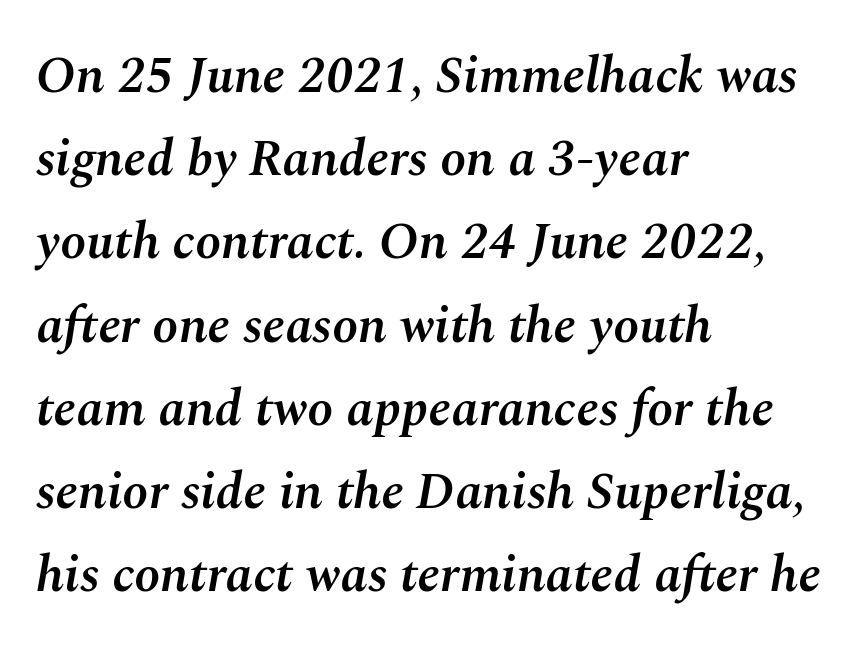
Inter-character spacing is left at the font's built-in metrics. Each letter keeps its own natural width here, so spacing adapts to shape. Teacher's note: observe the even left margin — that is flush-left alignment. The passage shown is semibold, sitting just below true bold. Evenly set lines give the paragraph a standard silhouette. Italic: yes, the glyphs are oblique.
